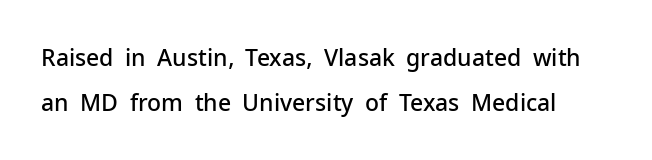
The image shows 23 px text type, upright; set loose line spacing (1.96x), normal letter spacing, not underlined.
